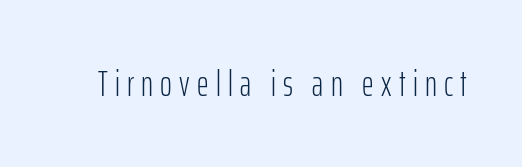
{"serif": "no", "italic": "no", "bold": "no", "weight": "light", "width": "condensed", "stroke_contrast": "low", "x_height": "medium", "monospaced": "no", "underline": "no", "letter_spacing": "wide", "letter_spacing_em": 0.2, "glyph_px": 36}
